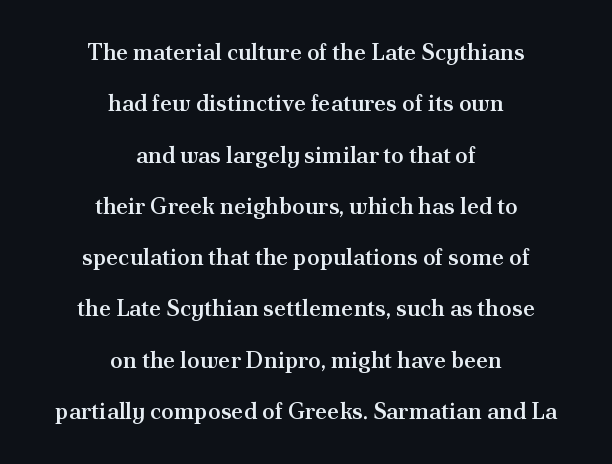
Q: Is the text bold? A: Semi-bold.
Q: Is the text italic (slanted)? A: No, it is upright.
Q: Is the text underlined? A: No.
Q: How is the paragraph aligned? A: Centered.
Q: Is the spacing between letters normal or unusually wide? A: Normal.
Q: Is the spacing between lines tight, normal or loose? A: Loose.
